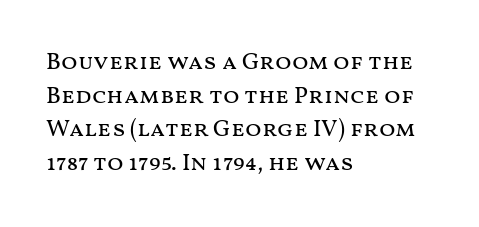
Q: Is the text bold? A: No.
Q: Is the text italic (slanted)? A: No, it is upright.
Q: Is the text underlined? A: No.
Q: How is the paragraph aligned? A: Left-aligned.
Q: Is the spacing between letters normal or unusually wide? A: Normal.
Q: Is the spacing between lines tight, normal or loose? A: Normal.
